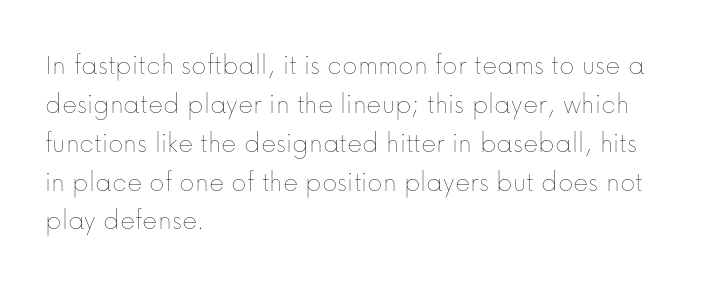
Tracking value appears to be zero — textbook default spacing. You could not count columns in this text — the font is proportionally spaced. This is roman type, the default non-slanted kind. The designer left line spacing at the default. Weight class: somewhere from thin through regular.
